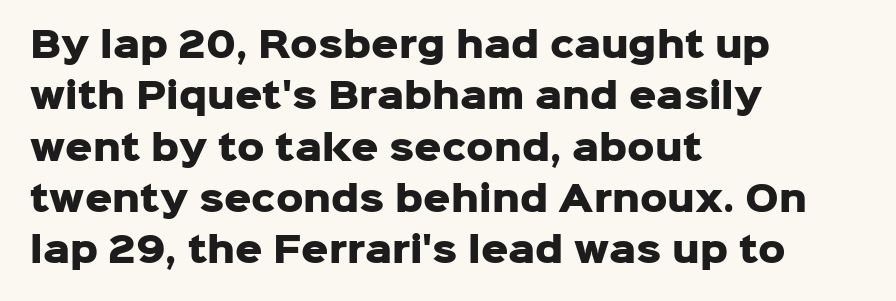
{"serif": "no", "italic": "no", "bold": "yes", "weight": "heavy", "width": "normal", "stroke_contrast": "low", "x_height": "medium", "monospaced": "no", "underline": "no", "align": "left", "line_spacing": "normal", "line_spacing_ratio": 1.51, "letter_spacing": "normal", "letter_spacing_em": 0.0, "glyph_px": 34}
